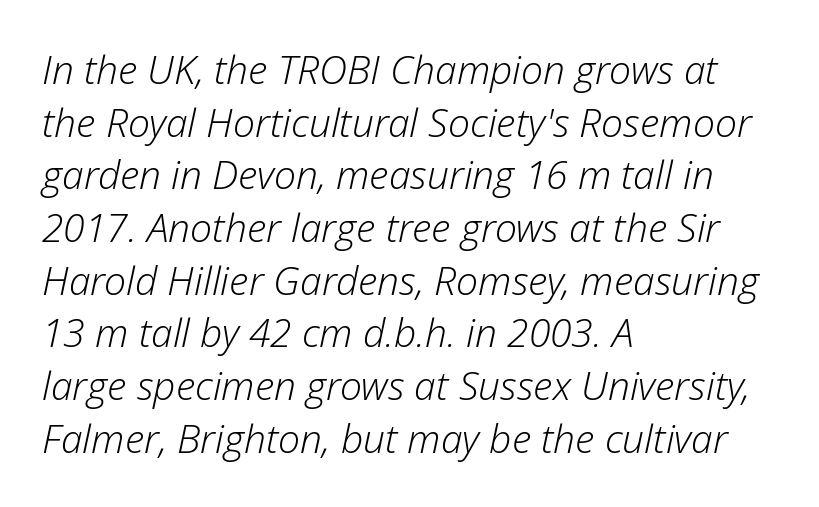
{"italic": "yes", "lean": "right", "slant_degrees": 12, "bold": "no", "weight": "light", "width": "normal", "stroke_contrast": "low", "x_height": "medium", "monospaced": "no", "underline": "no", "align": "left", "line_spacing": "normal", "line_spacing_ratio": 1.35, "letter_spacing": "normal", "letter_spacing_em": 0.0, "glyph_px": 39}
